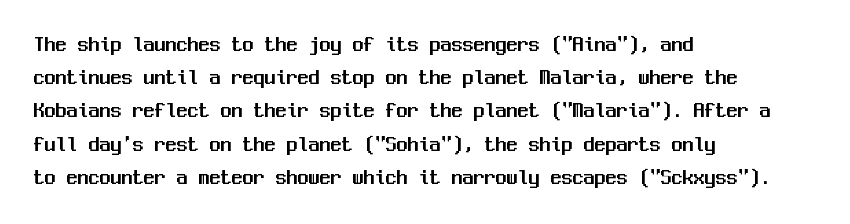
{"italic": "no", "underline": "no", "align": "left", "line_spacing": "normal", "line_spacing_ratio": 1.51, "letter_spacing": "normal", "letter_spacing_em": 0.0, "glyph_px": 22}
